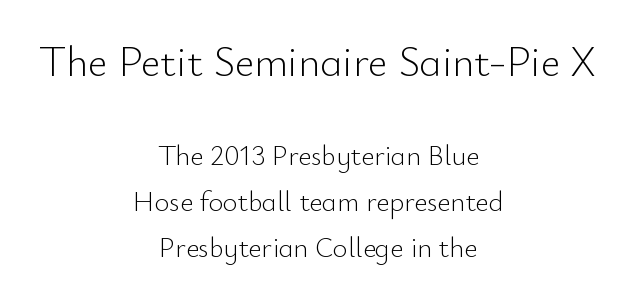
The characters display no serif detailing; their extremities are plain. Neither beginnings nor endings align; midpoints do. Reading top to bottom, the characters get smaller at the block break. The letters stand upright; this is a roman face. Think of a printed novel: that variable character pitch is what you see here. Beneath every word, the page is bare.
